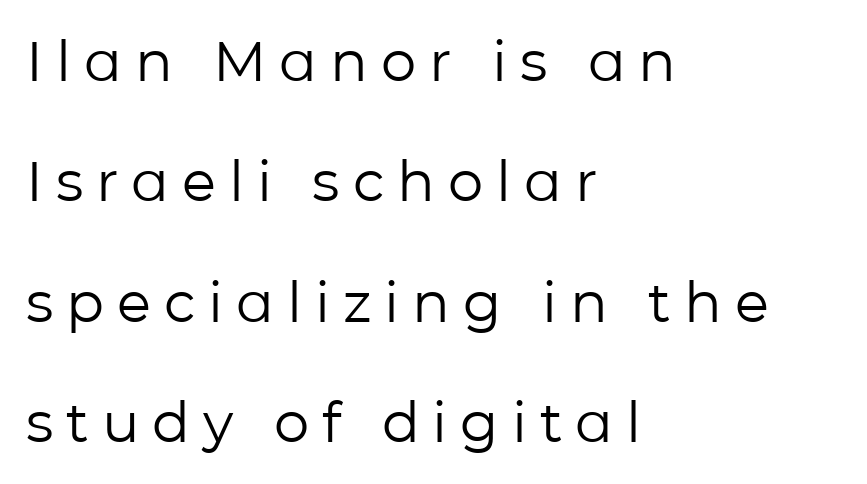
Q: Is the text bold? A: No.
Q: Is the text italic (slanted)? A: No, it is upright.
Q: Is the typeface a serif or a sans-serif typeface? A: Sans-serif.
Q: Is the text underlined? A: No.
Q: How is the paragraph aligned? A: Left-aligned.
Q: Is the spacing between letters normal or unusually wide? A: Unusually wide.
Q: Is the spacing between lines tight, normal or loose? A: Loose.
Q: Width (condensed, normal, or wide)? A: Normal.
Q: Stroke contrast? A: Low.
Q: x-height? A: Medium.
Q: Monospaced? A: No.
